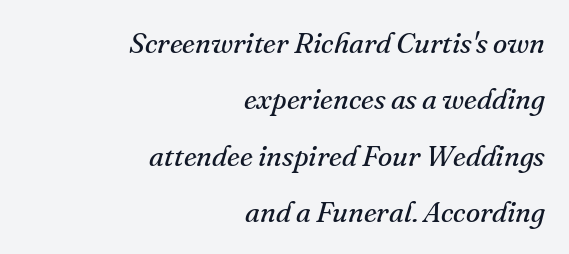
Q: Is the text bold? A: No.
Q: Is the text italic (slanted)? A: Yes, it leans right by about 16 degrees.
Q: Is the typeface a serif or a sans-serif typeface? A: Serif.
Q: Is the text underlined? A: No.
Q: How is the paragraph aligned? A: Right-aligned.
Q: Is the spacing between letters normal or unusually wide? A: Normal.
Q: Is the spacing between lines tight, normal or loose? A: Loose.
Q: Width (condensed, normal, or wide)? A: Normal.
Q: Stroke contrast? A: Medium.
Q: x-height? A: Small.
Q: Monospaced? A: No.
